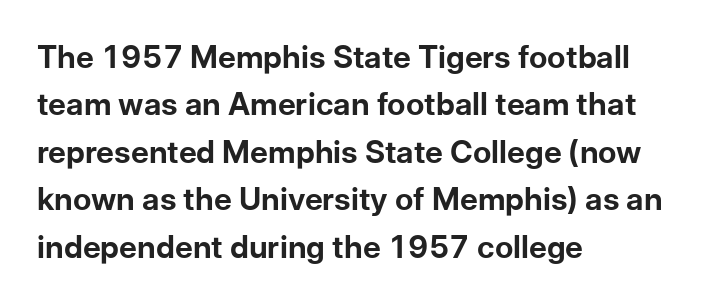
{"serif": "no", "italic": "no", "bold": "yes", "weight": "bold", "width": "normal", "stroke_contrast": "low", "x_height": "medium", "monospaced": "no", "underline": "no", "align": "left", "line_spacing": "normal", "line_spacing_ratio": 1.53, "letter_spacing": "normal", "letter_spacing_em": 0.0, "glyph_px": 31}
